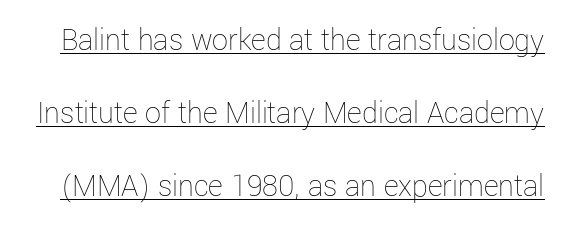
Character widths vary here, with narrow letters taking less room than wide ones. A typesetter would mark this as roman, not italic. The strokes are not fattened; the text isn't bold. Students, note that the glyphs here touch the page at normal intervals. A rule runs beneath these lines of type.
